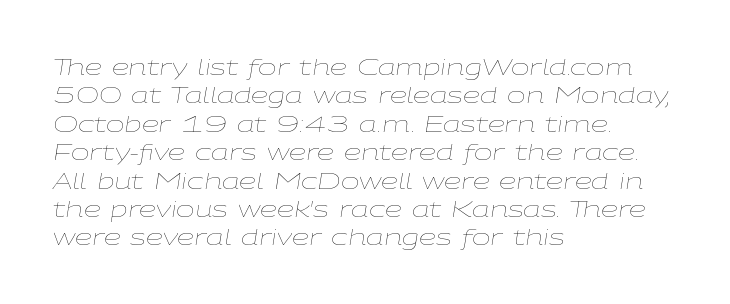
{"italic": "yes", "lean": "right", "slant_degrees": 9, "bold": "no", "underline": "no", "align": "left", "line_spacing": "normal", "line_spacing_ratio": 1.29, "letter_spacing": "normal", "letter_spacing_em": 0.0, "glyph_px": 22}
